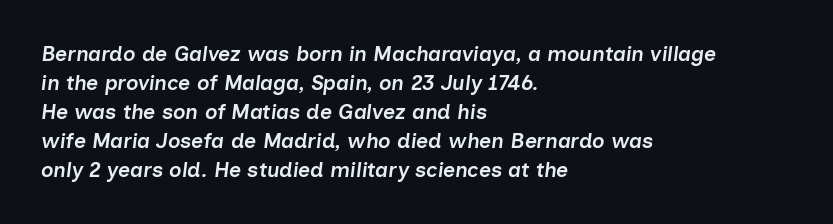
The image shows 21 px text type, italic (leaning right); set left-aligned, normal line spacing (1.38x), normal letter spacing, not underlined.
